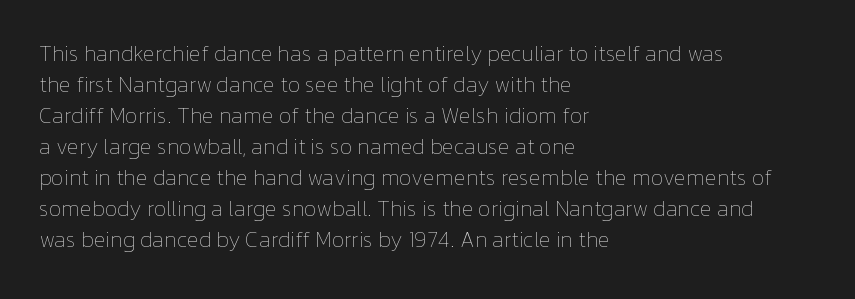
{"italic": "no", "bold": "no", "underline": "no", "align": "left", "line_spacing": "normal", "line_spacing_ratio": 1.41, "letter_spacing": "normal", "letter_spacing_em": 0.0, "glyph_px": 22}
